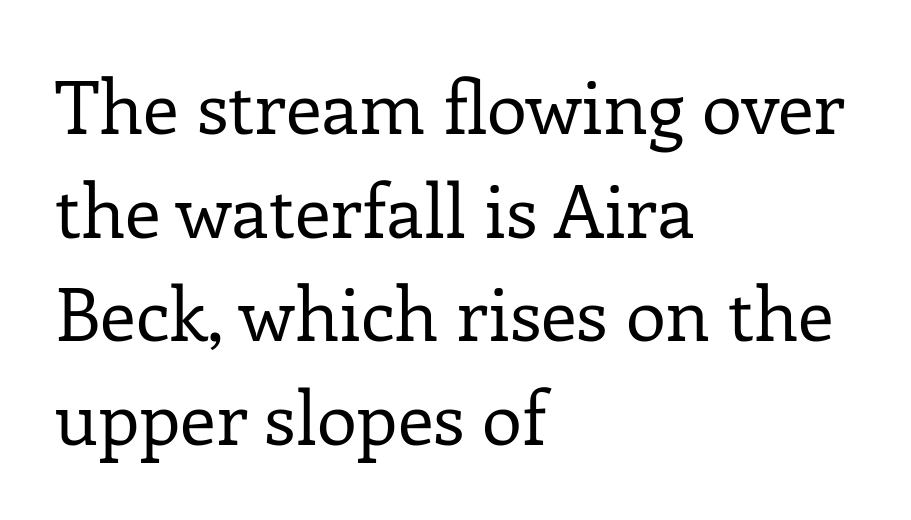
{"serif": "yes", "italic": "no", "bold": "no", "weight": "regular", "width": "normal", "stroke_contrast": "low", "x_height": "medium", "monospaced": "no", "underline": "no", "align": "left", "line_spacing": "normal", "line_spacing_ratio": 1.42, "letter_spacing": "normal", "letter_spacing_em": 0.0, "glyph_px": 73}
